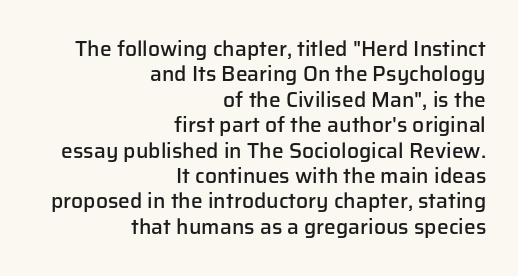
Q: Is the text bold? A: Semi-bold.
Q: Is the text italic (slanted)? A: No, it is upright.
Q: Is the text underlined? A: No.
Q: How is the paragraph aligned? A: Right-aligned.
Q: Is the spacing between letters normal or unusually wide? A: Normal.
